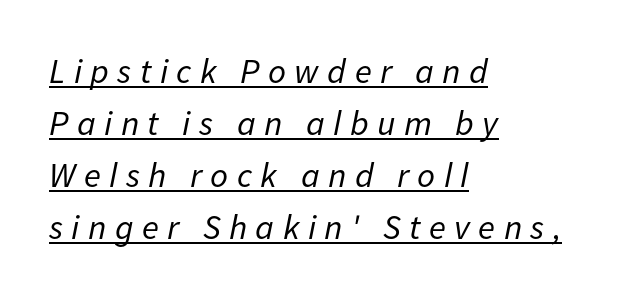
{"italic": "yes", "lean": "right", "slant_degrees": 11, "bold": "no", "weight": "regular", "width": "normal", "stroke_contrast": "low", "x_height": "medium", "monospaced": "no", "underline": "yes", "align": "left", "line_spacing": "normal", "line_spacing_ratio": 1.49, "letter_spacing": "wide", "letter_spacing_em": 0.24, "glyph_px": 35}
